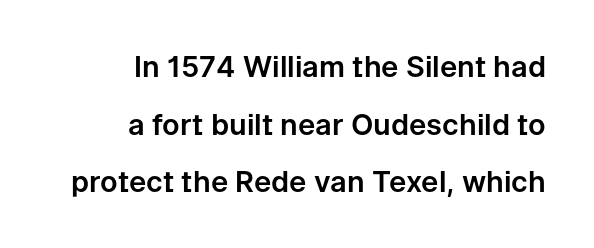
{"serif": "no", "italic": "no", "width": "normal", "stroke_contrast": "low", "x_height": "medium", "monospaced": "no", "underline": "no", "align": "right", "line_spacing": "loose", "line_spacing_ratio": 1.99, "letter_spacing": "normal", "letter_spacing_em": 0.0, "glyph_px": 29}
